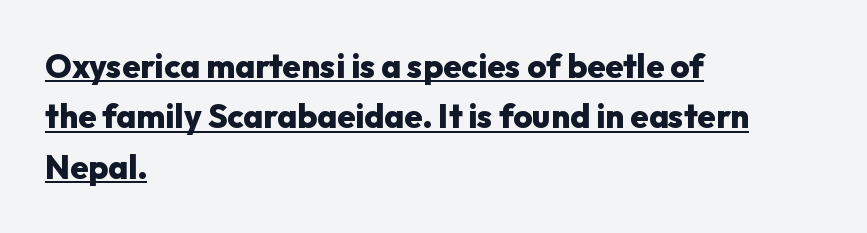
Q: Is the text bold? A: Yes.
Q: Is the text italic (slanted)? A: No, it is upright.
Q: Is the typeface a serif or a sans-serif typeface? A: Sans-serif.
Q: Is the text underlined? A: Yes.
Q: How is the paragraph aligned? A: Left-aligned.
Q: Is the spacing between letters normal or unusually wide? A: Normal.
Q: Is the spacing between lines tight, normal or loose? A: Normal.
Q: Width (condensed, normal, or wide)? A: Normal.
Q: Stroke contrast? A: Low.
Q: x-height? A: Medium.
Q: Monospaced? A: No.
